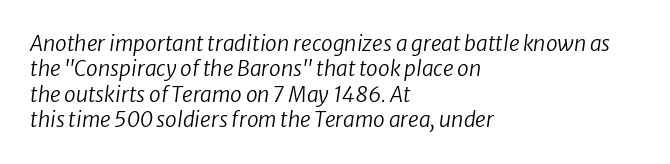
The passage shown is not underscored anywhere. The text carries the slant typical of an italic or oblique font. Which margin do the lines hug? The left one — the right edge is uneven. The line texture is even and compact thanks to regular tracking. Caption: face not bold, strokes unweighted.
